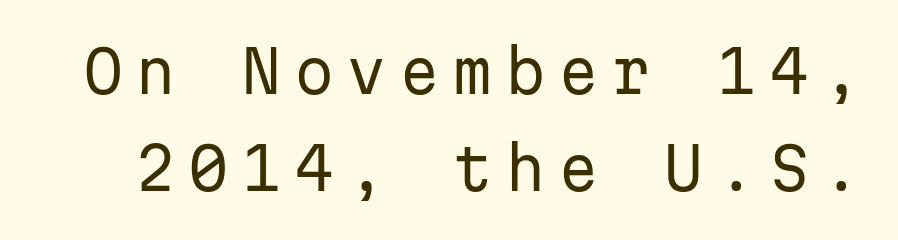
{"serif": "no", "italic": "no", "bold": "no", "weight": "regular", "width": "normal", "stroke_contrast": "low", "x_height": "medium", "monospaced": "yes", "underline": "no", "line_spacing": "normal", "line_spacing_ratio": 1.68, "letter_spacing": "wide", "letter_spacing_em": 0.21, "glyph_px": 58}
